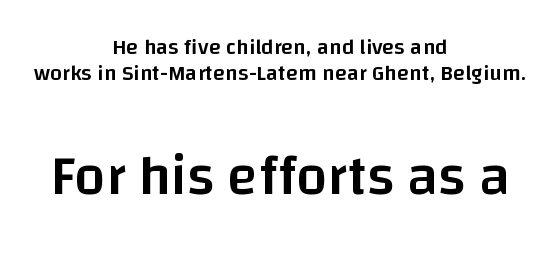
The image shows 56 px semibold sans-serif type, upright; set centered, line spacing 1.2x, normal letter spacing, not underlined; the second (bottom) block is 2.55x larger; low stroke contrast and a large x-height.
